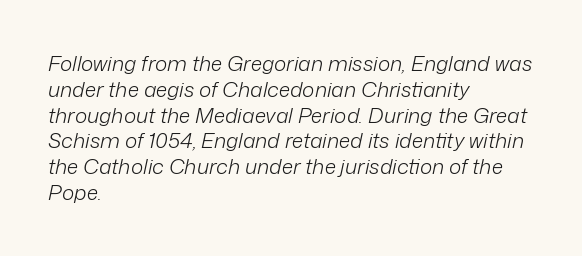
The image shows 21 px text type, italic (leaning right); set left-aligned, line spacing 1.23x, normal letter spacing, not underlined.
